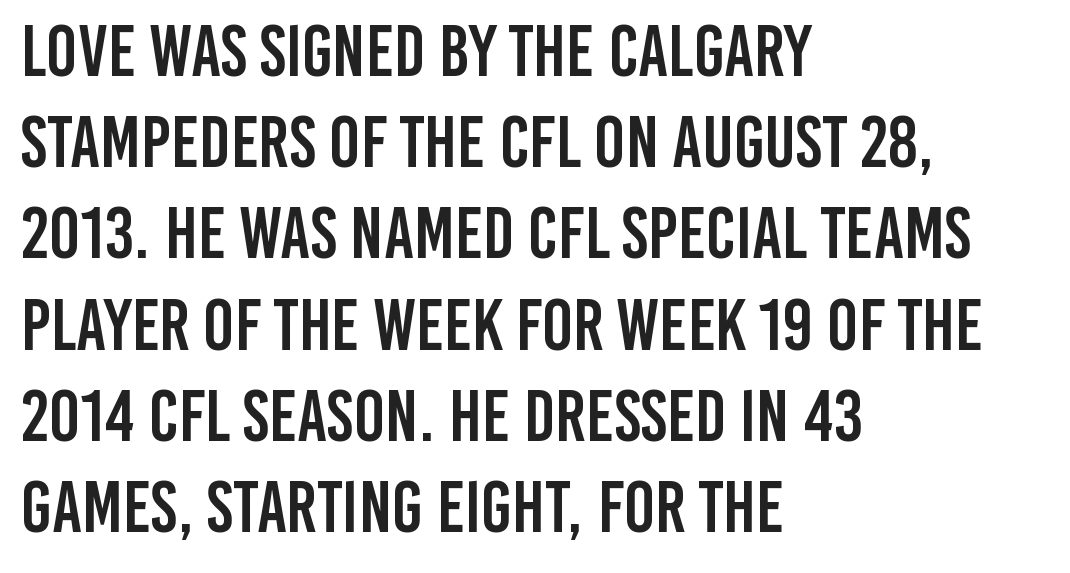
The image shows 73 px condensed sans-serif type, upright; set left-aligned, normal line spacing (1.25x), normal letter spacing, not underlined; low stroke contrast and a large x-height.
